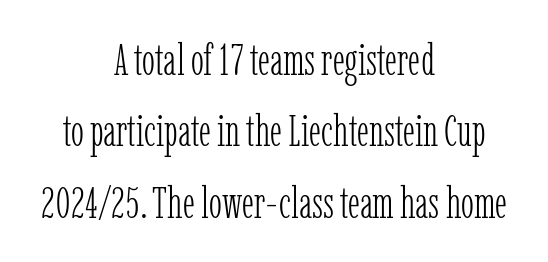
The image shows 44 px light, condensed serif type, upright; set centered, normal line spacing (1.62x), normal letter spacing, not underlined; low stroke contrast and a medium x-height.
